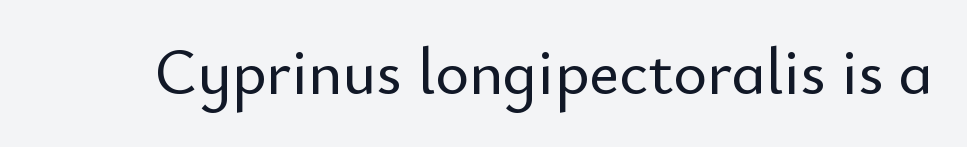
The image shows 65 px sans-serif type, upright; set normal letter spacing, not underlined; low stroke contrast and a small x-height.
